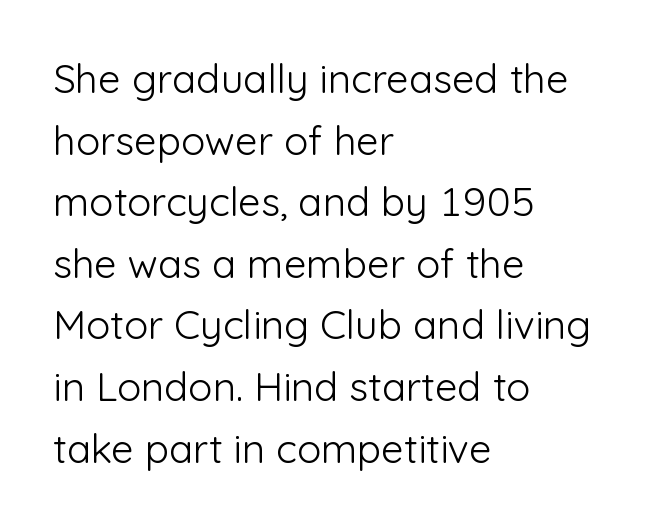
The image shows 40 px light sans-serif type, upright; set left-aligned, normal line spacing (1.54x), normal letter spacing, not underlined; low stroke contrast and a medium x-height.
